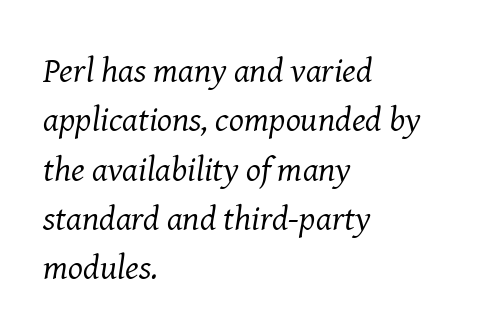
The designer left line spacing at the default. Is the type slanted? Yes — the strokes lean at a clear angle. Type without underlining. Visually the block forms a straight wall on the left and a jagged coastline on the right.
